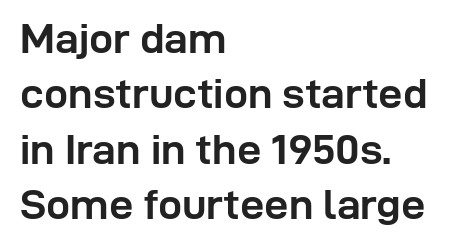
The image shows 43 px semibold sans-serif type, upright; set left-aligned, normal line spacing (1.29x), normal letter spacing, not underlined; low stroke contrast and a medium x-height.
